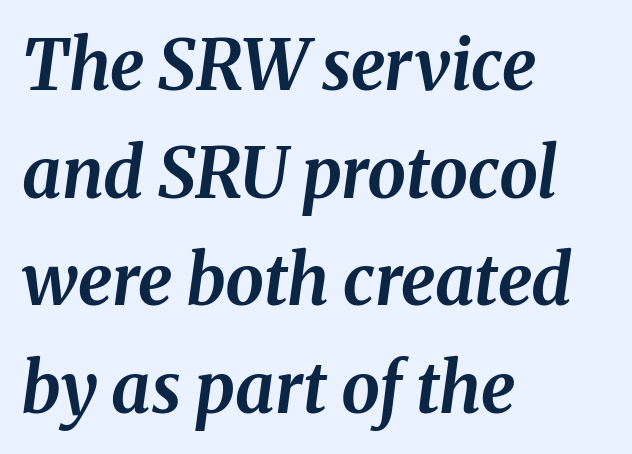
Q: Is the text bold? A: Yes.
Q: Is the text italic (slanted)? A: Yes, it leans right by about 8 degrees.
Q: Is the text underlined? A: No.
Q: How is the paragraph aligned? A: Left-aligned.
Q: Is the spacing between letters normal or unusually wide? A: Normal.
Q: Is the spacing between lines tight, normal or loose? A: Normal.
Q: Width (condensed, normal, or wide)? A: Normal.
Q: Stroke contrast? A: Medium.
Q: x-height? A: Medium.
Q: Monospaced? A: No.
